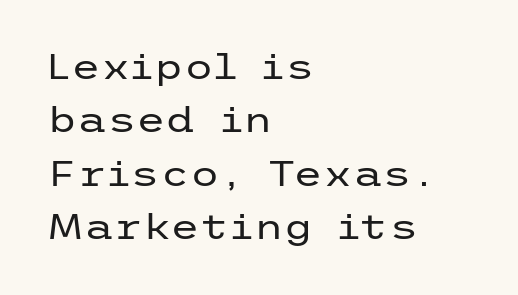
The letters stand upright; this is a roman face. The block of text has a typical density, with ordinary space between rows. Think standard paragraph weight, or any step lighter than that. These lines keep a tight, regular rhythm from letter to letter.
